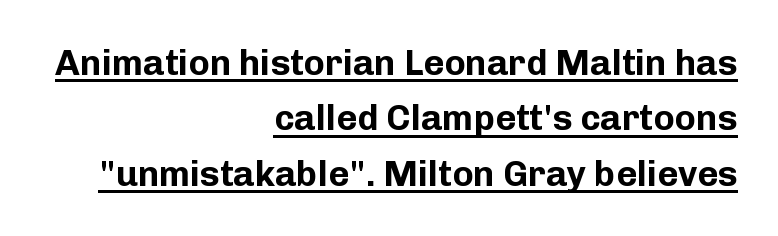
{"serif": "no", "italic": "no", "bold": "yes", "weight": "bold", "width": "normal", "stroke_contrast": "low", "x_height": "medium", "monospaced": "no", "underline": "yes", "align": "right", "line_spacing": "normal", "line_spacing_ratio": 1.54, "letter_spacing": "normal", "letter_spacing_em": 0.0, "glyph_px": 36}
